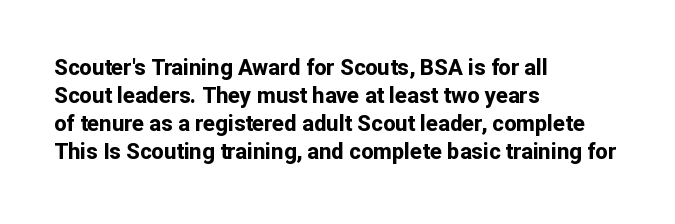
{"italic": "no", "bold": "yes", "underline": "no", "align": "left", "line_spacing": "normal", "line_spacing_ratio": 1.27, "letter_spacing": "normal", "letter_spacing_em": 0.0, "glyph_px": 22}
